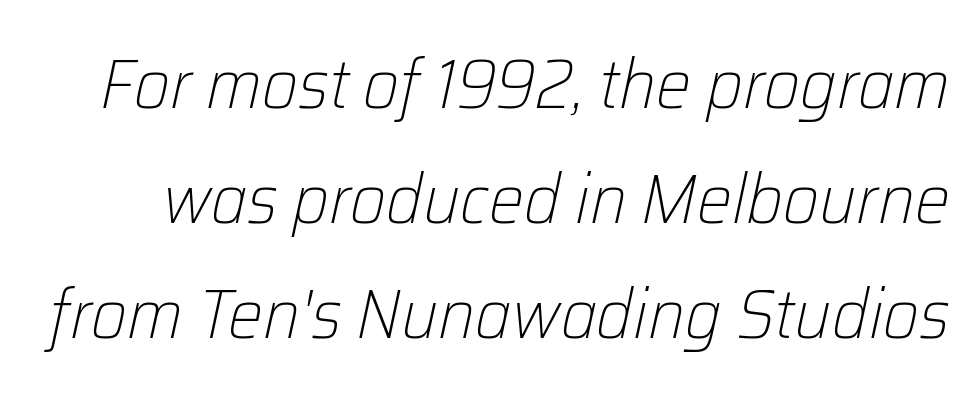
The image shows 70 px light type, italic (leaning right); set normal line spacing (1.64x), normal letter spacing, not underlined; low stroke contrast and a medium x-height.
